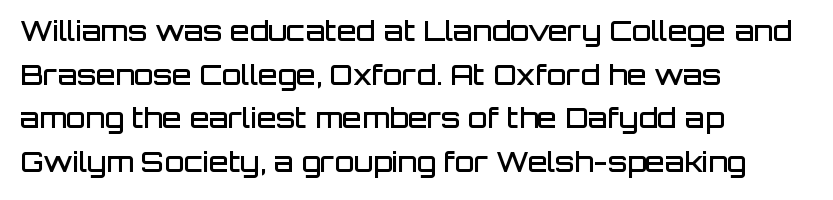
Q: Is the text bold? A: Semi-bold.
Q: Is the text italic (slanted)? A: No, it is upright.
Q: Is the typeface a serif or a sans-serif typeface? A: Sans-serif.
Q: Is the text underlined? A: No.
Q: How is the paragraph aligned? A: Left-aligned.
Q: Is the spacing between letters normal or unusually wide? A: Normal.
Q: Is the spacing between lines tight, normal or loose? A: Normal.
Q: Width (condensed, normal, or wide)? A: Normal.
Q: Stroke contrast? A: Low.
Q: x-height? A: Large.
Q: Monospaced? A: No.
